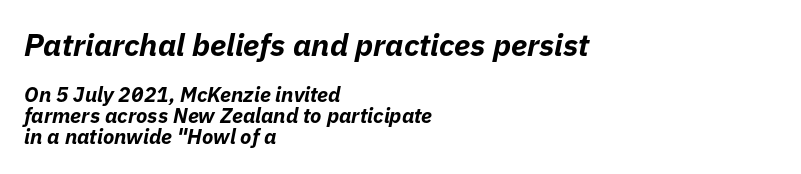
Q: Is the text bold? A: Yes.
Q: Is the text italic (slanted)? A: Yes, it leans right by about 11 degrees.
Q: Is the text underlined? A: No.
Q: How is the paragraph aligned? A: Left-aligned.
Q: Is the spacing between letters normal or unusually wide? A: Normal.
Q: Is the spacing between lines tight, normal or loose? A: Tight.
Q: Which block of text is set in a larger size, the first (top) or the second (bottom)? A: The first (top) one.
Q: Width (condensed, normal, or wide)? A: Normal.
Q: Stroke contrast? A: Low.
Q: x-height? A: Medium.
Q: Monospaced? A: No.
